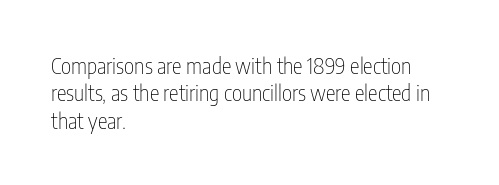
{"italic": "no", "bold": "no", "underline": "no", "align": "left", "line_spacing_ratio": 1.24, "letter_spacing": "normal", "letter_spacing_em": 0.0, "glyph_px": 22}
